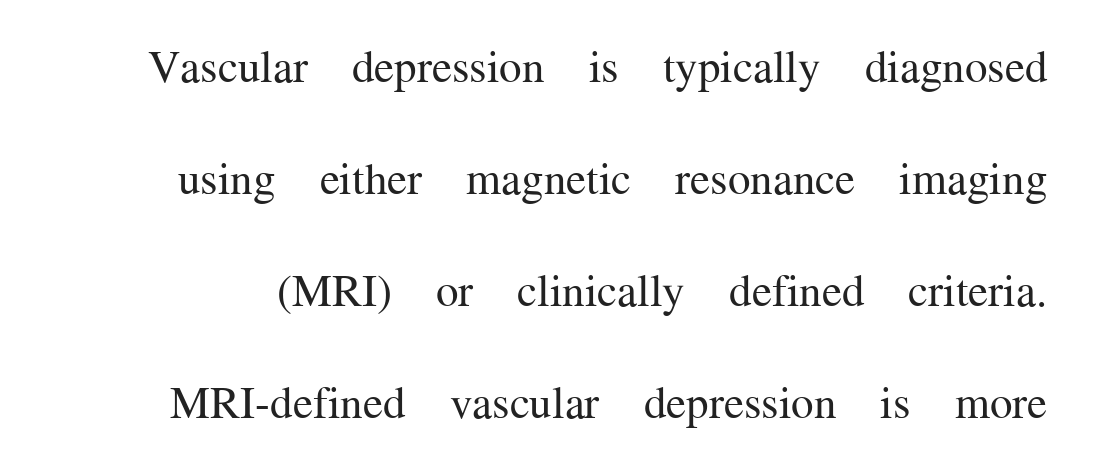
The image shows 45 px regular-weight serif type, upright; set loose line spacing (2.49x), normal letter spacing, not underlined; medium stroke contrast and a medium x-height.
